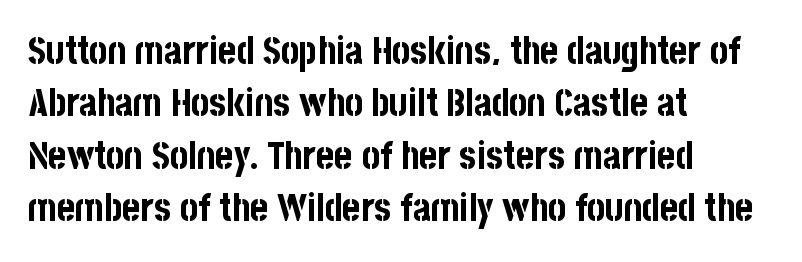
{"serif": "no", "italic": "no", "bold": "yes", "weight": "bold", "width": "condensed", "stroke_contrast": "low", "x_height": "large", "monospaced": "no", "underline": "no", "align": "left", "line_spacing": "normal", "line_spacing_ratio": 1.38, "letter_spacing": "normal", "letter_spacing_em": 0.0, "glyph_px": 38}
